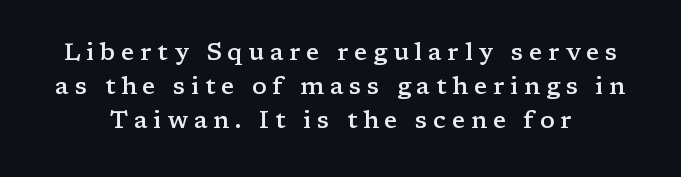
The image shows 24 px text type, upright; set normal line spacing (1.41x), unusually wide letter spacing (+0.24 em), not underlined.
